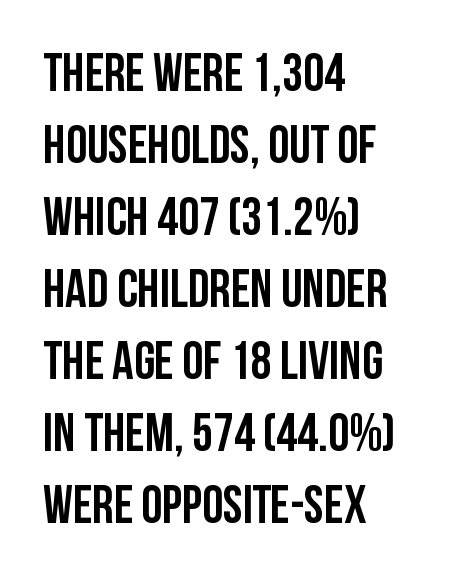
{"serif": "no", "italic": "no", "bold": "yes", "weight": "semibold", "width": "condensed", "stroke_contrast": "low", "x_height": "large", "monospaced": "no", "underline": "no", "align": "left", "line_spacing": "normal", "line_spacing_ratio": 1.36, "letter_spacing": "normal", "letter_spacing_em": 0.0, "glyph_px": 53}
